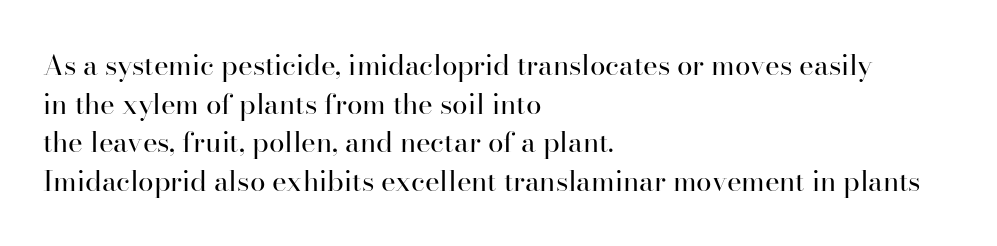
Q: Is the text bold? A: No.
Q: Is the text italic (slanted)? A: No, it is upright.
Q: Is the typeface a serif or a sans-serif typeface? A: Serif.
Q: Is the text underlined? A: No.
Q: How is the paragraph aligned? A: Left-aligned.
Q: Is the spacing between letters normal or unusually wide? A: Normal.
Q: Is the spacing between lines tight, normal or loose? A: Normal.
Q: Width (condensed, normal, or wide)? A: Normal.
Q: Stroke contrast? A: High.
Q: x-height? A: Small.
Q: Monospaced? A: No.
